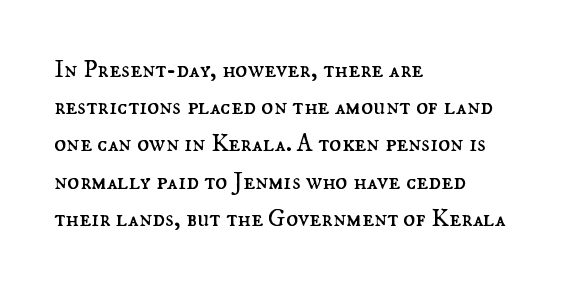
Q: Is the text bold? A: No.
Q: Is the text italic (slanted)? A: No, it is upright.
Q: Is the text underlined? A: No.
Q: How is the paragraph aligned? A: Left-aligned.
Q: Is the spacing between letters normal or unusually wide? A: Normal.
Q: Is the spacing between lines tight, normal or loose? A: Normal.
